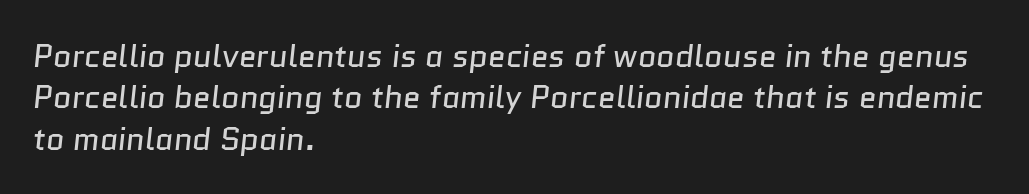
The image shows 32 px regular-weight sans-serif type; set left-aligned, normal line spacing (1.29x), normal letter spacing, not underlined; low stroke contrast and a medium x-height.
